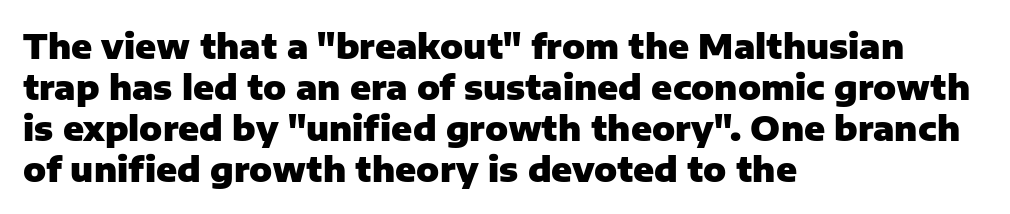
Q: Is the text bold? A: Yes.
Q: Is the text italic (slanted)? A: No, it is upright.
Q: Is the typeface a serif or a sans-serif typeface? A: Sans-serif.
Q: Is the text underlined? A: No.
Q: How is the paragraph aligned? A: Left-aligned.
Q: Is the spacing between letters normal or unusually wide? A: Normal.
Q: Width (condensed, normal, or wide)? A: Normal.
Q: Stroke contrast? A: Low.
Q: x-height? A: Medium.
Q: Monospaced? A: No.
